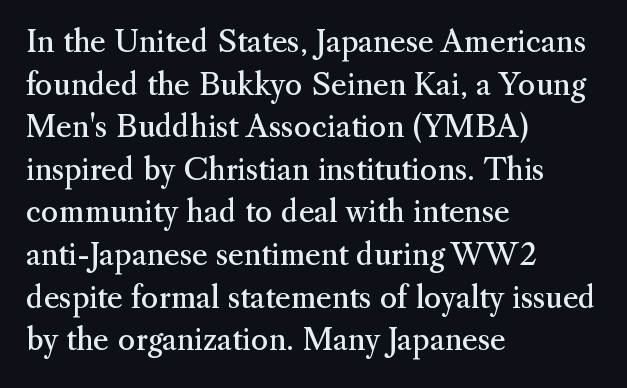
Q: Is the text bold? A: No.
Q: Is the text italic (slanted)? A: No, it is upright.
Q: Is the typeface a serif or a sans-serif typeface? A: Serif.
Q: Is the text underlined? A: No.
Q: How is the paragraph aligned? A: Left-aligned.
Q: Is the spacing between letters normal or unusually wide? A: Normal.
Q: Is the spacing between lines tight, normal or loose? A: Normal.
Q: Width (condensed, normal, or wide)? A: Normal.
Q: Stroke contrast? A: Medium.
Q: x-height? A: Small.
Q: Monospaced? A: No.
